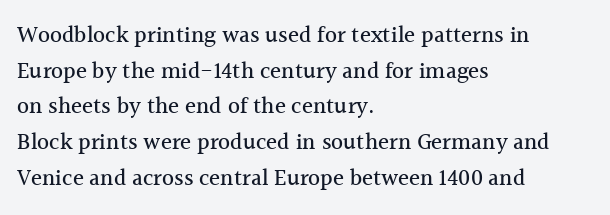
Q: Is the text italic (slanted)? A: No, it is upright.
Q: Is the text underlined? A: No.
Q: How is the paragraph aligned? A: Left-aligned.
Q: Is the spacing between letters normal or unusually wide? A: Normal.
Q: Is the spacing between lines tight, normal or loose? A: Normal.
